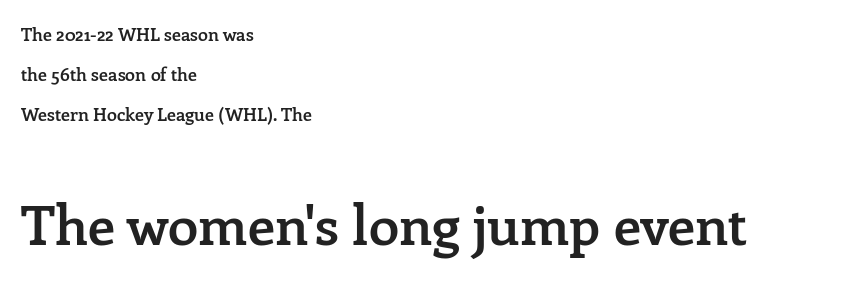
Q: Is the text bold? A: Semi-bold.
Q: Is the text italic (slanted)? A: No, it is upright.
Q: Is the typeface a serif or a sans-serif typeface? A: Serif.
Q: Is the text underlined? A: No.
Q: How is the paragraph aligned? A: Left-aligned.
Q: Is the spacing between letters normal or unusually wide? A: Normal.
Q: Is the spacing between lines tight, normal or loose? A: Loose.
Q: Which block of text is set in a larger size, the first (top) or the second (bottom)? A: The second (bottom) one.
Q: Width (condensed, normal, or wide)? A: Normal.
Q: Stroke contrast? A: Low.
Q: x-height? A: Medium.
Q: Monospaced? A: No.
